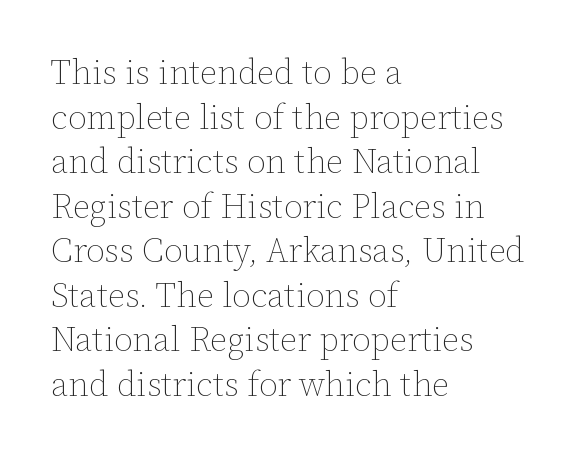
Q: Is the text bold? A: No.
Q: Is the text italic (slanted)? A: No, it is upright.
Q: Is the text underlined? A: No.
Q: How is the paragraph aligned? A: Left-aligned.
Q: Is the spacing between letters normal or unusually wide? A: Normal.
Q: Is the spacing between lines tight, normal or loose? A: Normal.
Q: Width (condensed, normal, or wide)? A: Normal.
Q: Stroke contrast? A: Low.
Q: x-height? A: Medium.
Q: Monospaced? A: No.
